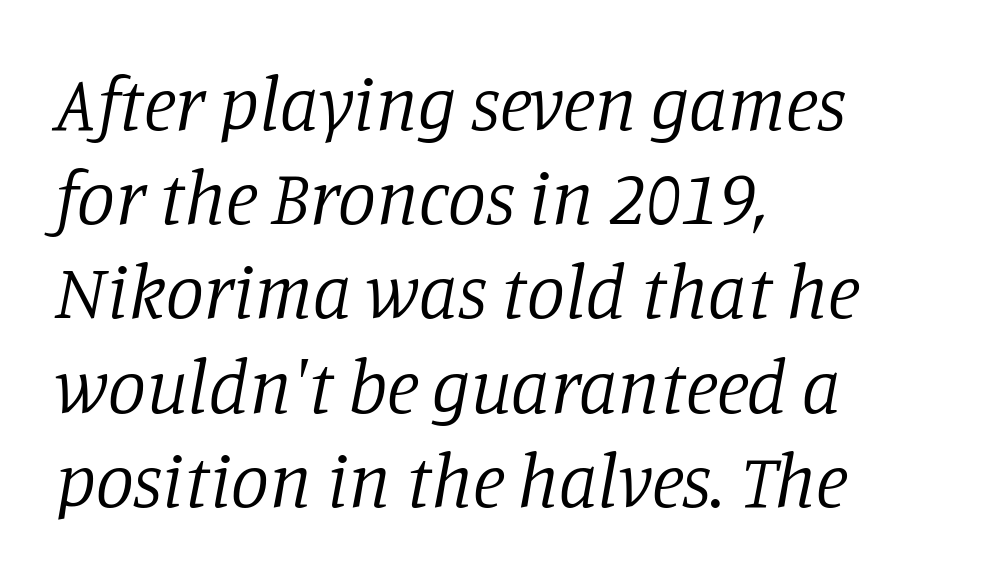
Q: Is the text bold? A: No.
Q: Is the text italic (slanted)? A: Yes, it leans right by about 11 degrees.
Q: Is the typeface a serif or a sans-serif typeface? A: Serif.
Q: Is the text underlined? A: No.
Q: How is the paragraph aligned? A: Left-aligned.
Q: Is the spacing between letters normal or unusually wide? A: Normal.
Q: Width (condensed, normal, or wide)? A: Normal.
Q: Stroke contrast? A: Low.
Q: x-height? A: Large.
Q: Monospaced? A: No.
